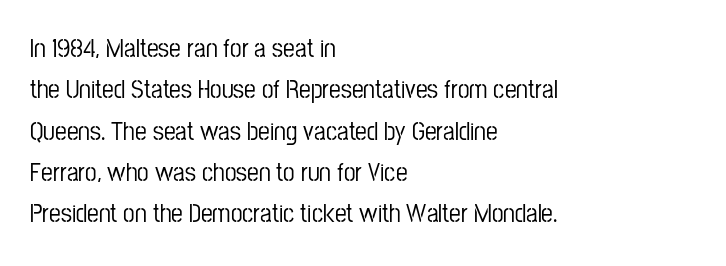
Q: Is the text italic (slanted)? A: No, it is upright.
Q: Is the text underlined? A: No.
Q: How is the paragraph aligned? A: Left-aligned.
Q: Is the spacing between letters normal or unusually wide? A: Normal.
Q: Is the spacing between lines tight, normal or loose? A: Normal.
